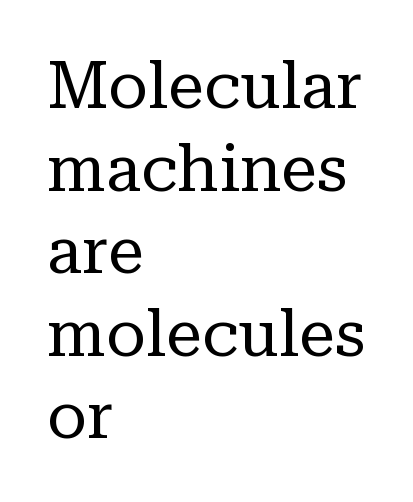
The image shows 65 px regular-weight serif type, upright; set left-aligned, normal line spacing (1.27x), normal letter spacing, not underlined; low stroke contrast and a medium x-height.
